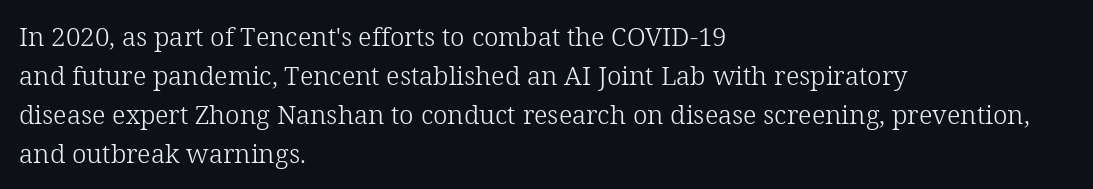
Q: Is the text bold? A: No.
Q: Is the text italic (slanted)? A: No, it is upright.
Q: Is the text underlined? A: No.
Q: How is the paragraph aligned? A: Left-aligned.
Q: Is the spacing between letters normal or unusually wide? A: Normal.
Q: Is the spacing between lines tight, normal or loose? A: Normal.
